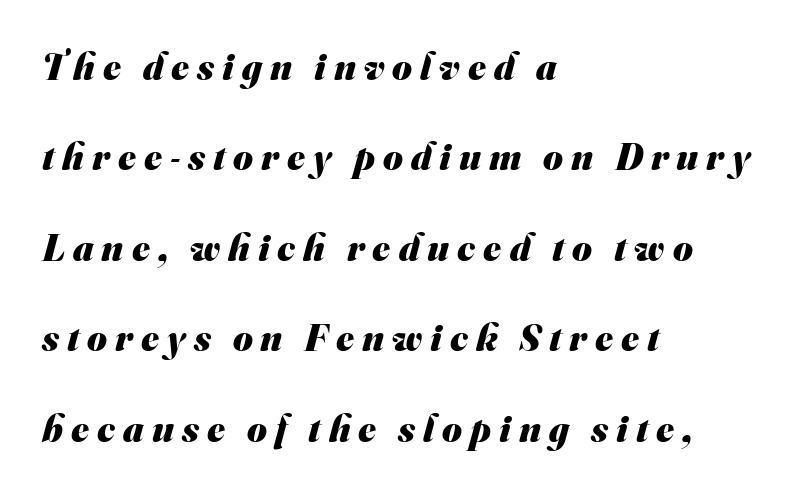
Q: Is the text bold? A: Yes.
Q: Is the typeface a serif or a sans-serif typeface? A: Sans-serif.
Q: Is the text underlined? A: No.
Q: How is the paragraph aligned? A: Left-aligned.
Q: Is the spacing between letters normal or unusually wide? A: Unusually wide.
Q: Is the spacing between lines tight, normal or loose? A: Loose.
Q: Width (condensed, normal, or wide)? A: Normal.
Q: Stroke contrast? A: Medium.
Q: x-height? A: Small.
Q: Monospaced? A: No.
